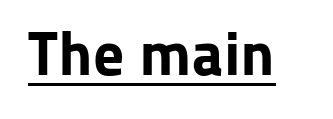
The image shows 62 px bold sans-serif type, upright; set normal letter spacing, underlined; low stroke contrast and a medium x-height.
